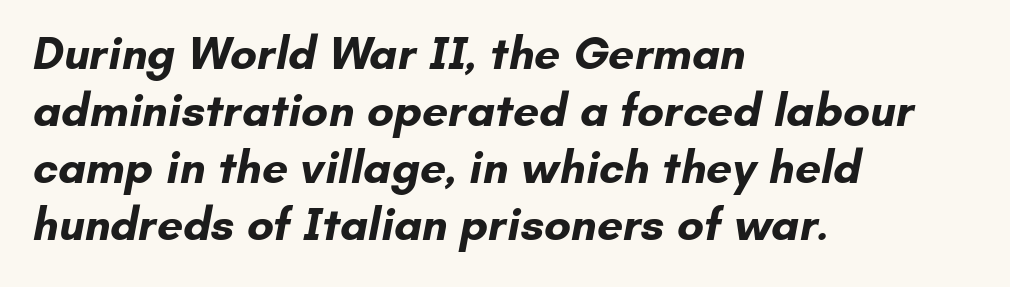
Check under the words: just untouched page. Line starts are locked; line ends wander. The face used here is rendered with its standard letterfit. A full-strength bold gives these letters their thick strokes.
